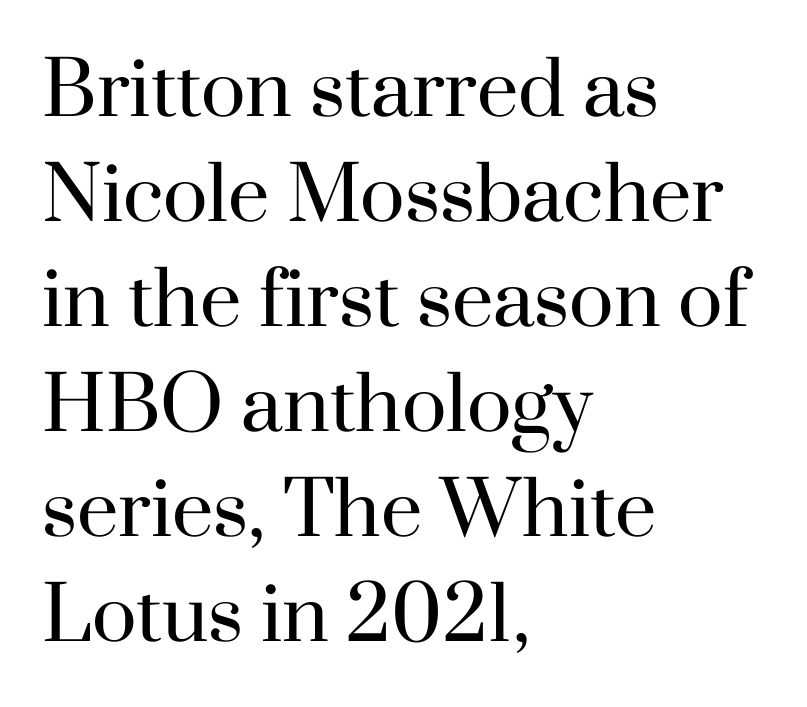
{"serif": "yes", "italic": "no", "bold": "no", "weight": "regular", "width": "normal", "stroke_contrast": "high", "x_height": "small", "monospaced": "no", "underline": "no", "align": "left", "line_spacing": "normal", "line_spacing_ratio": 1.42, "letter_spacing": "normal", "letter_spacing_em": 0.0, "glyph_px": 74}
